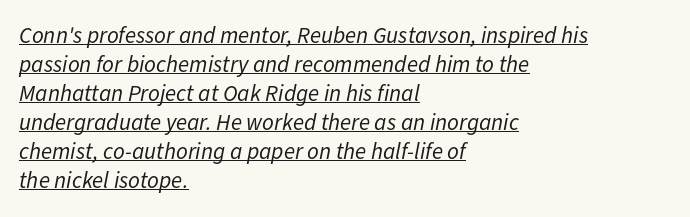
The image shows 23 px text type, italic (leaning right); set left-aligned, normal line spacing (1.26x), normal letter spacing, underlined.
